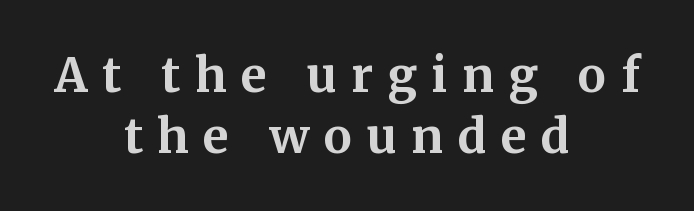
{"serif": "yes", "italic": "no", "bold": "yes", "weight": "bold", "width": "normal", "stroke_contrast": "medium", "x_height": "medium", "monospaced": "no", "underline": "no", "align": "center", "line_spacing": "normal", "line_spacing_ratio": 1.29, "letter_spacing": "wide", "letter_spacing_em": 0.31, "glyph_px": 47}
